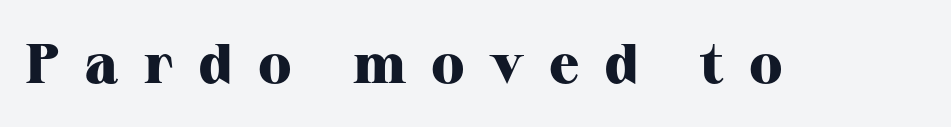
Ordinary non-slanted type is in use. Note the varied advance widths — an 'i' is clearly narrower than an 'm'. Beneath every word, the page is bare. Emphasis by weight is at full strength: bold. Substantial extra tracking has been applied to these lines. The glyphs in this specimen are seriffed.
